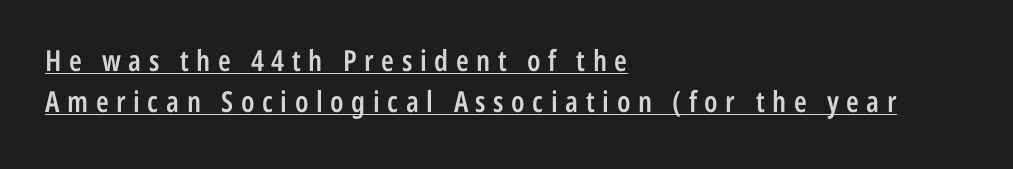
Q: Is the text bold? A: Semi-bold.
Q: Is the text italic (slanted)? A: No, it is upright.
Q: Is the typeface a serif or a sans-serif typeface? A: Sans-serif.
Q: Is the text underlined? A: Yes.
Q: How is the paragraph aligned? A: Left-aligned.
Q: Is the spacing between letters normal or unusually wide? A: Unusually wide.
Q: Is the spacing between lines tight, normal or loose? A: Normal.
Q: Width (condensed, normal, or wide)? A: Condensed.
Q: Stroke contrast? A: Low.
Q: x-height? A: Medium.
Q: Monospaced? A: No.
